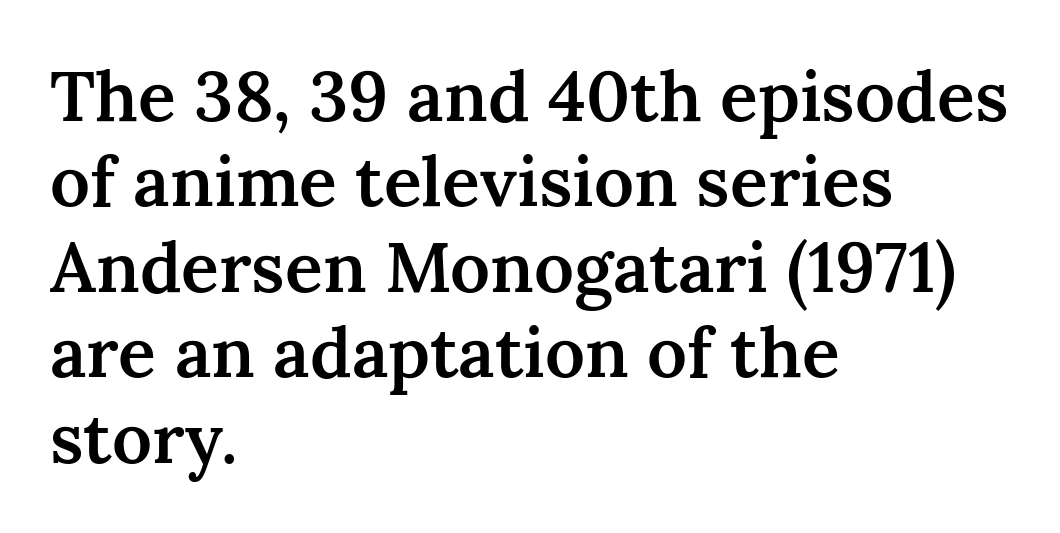
{"serif": "yes", "italic": "no", "bold": "semi", "weight": "semibold", "width": "normal", "stroke_contrast": "medium", "x_height": "medium", "monospaced": "no", "underline": "no", "align": "left", "line_spacing_ratio": 1.22, "letter_spacing": "normal", "letter_spacing_em": 0.0, "glyph_px": 70}
